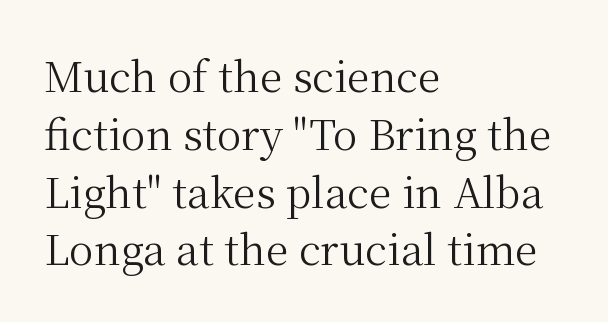
{"serif": "yes", "italic": "no", "bold": "no", "weight": "regular", "width": "normal", "stroke_contrast": "medium", "x_height": "medium", "monospaced": "no", "underline": "no", "align": "left", "line_spacing": "normal", "line_spacing_ratio": 1.41, "letter_spacing": "normal", "letter_spacing_em": 0.0, "glyph_px": 41}
